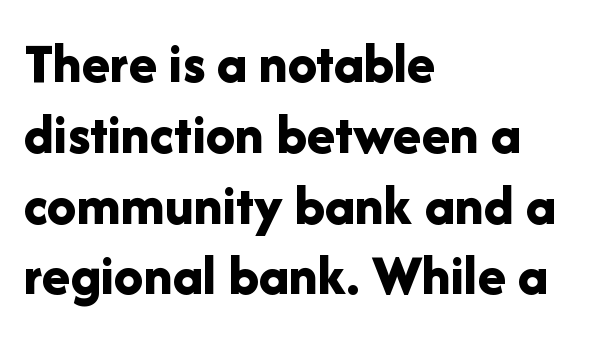
{"serif": "no", "italic": "no", "bold": "yes", "weight": "bold", "width": "normal", "stroke_contrast": "low", "x_height": "medium", "monospaced": "no", "underline": "no", "align": "left", "line_spacing_ratio": 1.22, "letter_spacing": "normal", "letter_spacing_em": 0.0, "glyph_px": 58}
